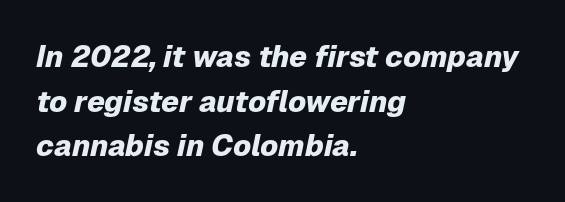
{"italic": "yes", "lean": "right", "slant_degrees": 12, "bold": "yes", "weight": "heavy", "width": "normal", "stroke_contrast": "low", "x_height": "medium", "monospaced": "no", "underline": "no", "align": "left", "line_spacing": "normal", "line_spacing_ratio": 1.49, "letter_spacing": "normal", "letter_spacing_em": 0.0, "glyph_px": 30}
